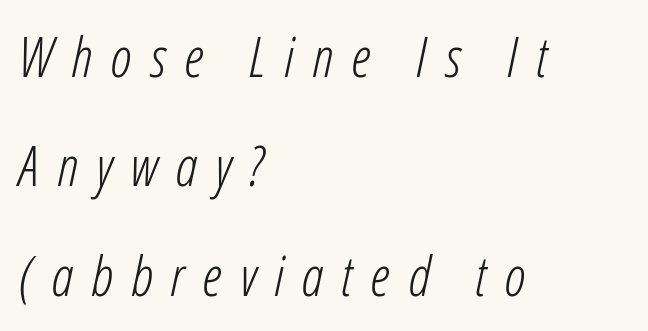
{"italic": "yes", "lean": "right", "slant_degrees": 12, "bold": "no", "weight": "light", "width": "condensed", "stroke_contrast": "low", "x_height": "medium", "monospaced": "no", "underline": "no", "align": "left", "line_spacing": "loose", "line_spacing_ratio": 1.99, "letter_spacing": "wide", "letter_spacing_em": 0.33, "glyph_px": 55}
